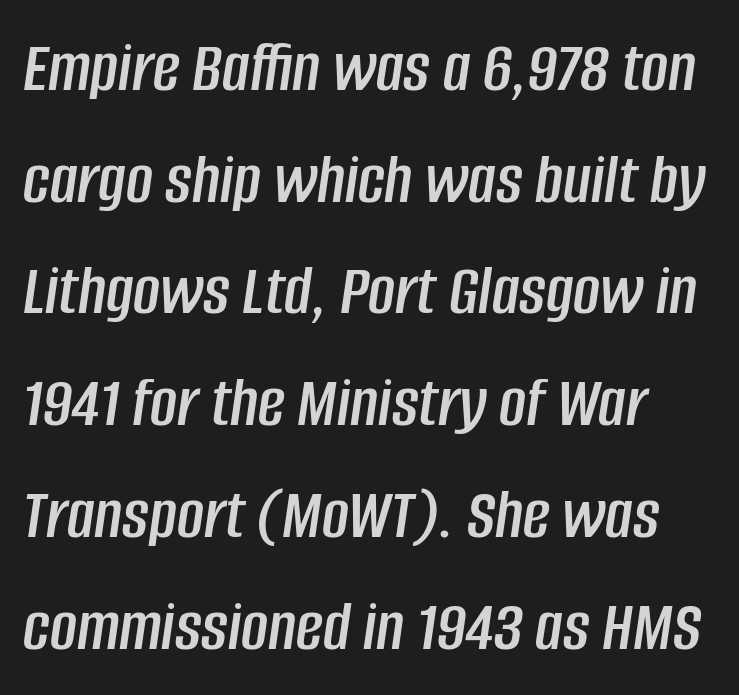
Q: Is the text italic (slanted)? A: Yes, it leans right by about 8 degrees.
Q: Is the text underlined? A: No.
Q: Is the spacing between letters normal or unusually wide? A: Normal.
Q: Is the spacing between lines tight, normal or loose? A: Normal.
Q: Width (condensed, normal, or wide)? A: Condensed.
Q: Stroke contrast? A: Low.
Q: x-height? A: Large.
Q: Monospaced? A: No.
